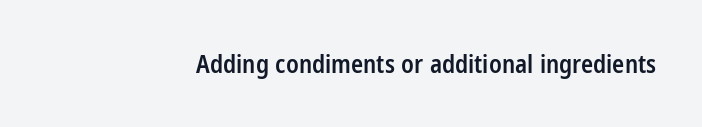
The image shows 25 px text type, upright; set normal letter spacing, not underlined.
